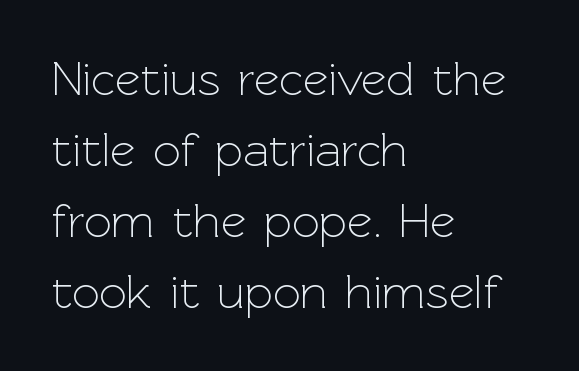
The image shows 49 px light sans-serif type, upright; set left-aligned, normal line spacing (1.45x), normal letter spacing, not underlined; a medium x-height.
